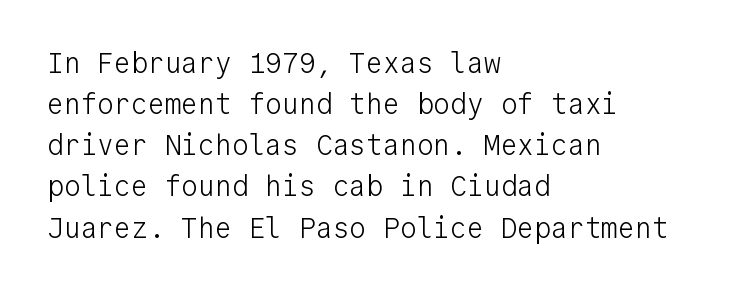
{"serif": "no", "italic": "no", "bold": "no", "weight": "light", "width": "normal", "stroke_contrast": "low", "x_height": "medium", "monospaced": "yes", "underline": "no", "align": "left", "line_spacing": "normal", "line_spacing_ratio": 1.47, "letter_spacing": "normal", "letter_spacing_em": 0.0, "glyph_px": 28}
